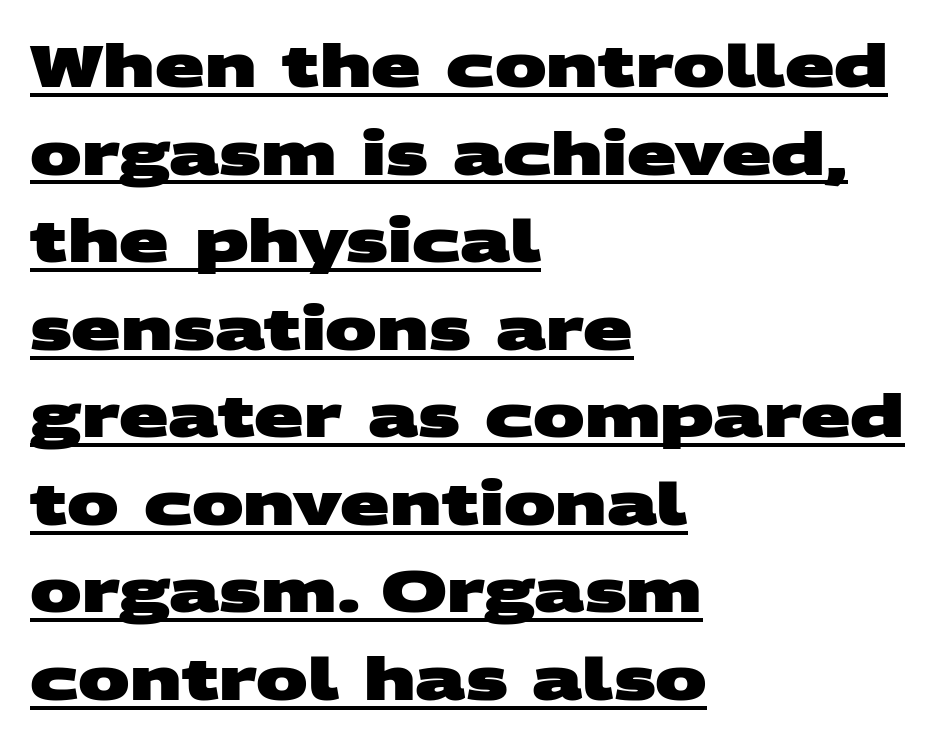
You could not count columns in this text — the font is proportionally spaced. The characters display no serif detailing; their extremities are plain. Glance below the letters and you will spot a drawn line. Thick stems and heavy bowls — unmistakably bold. The setting favours the left margin, as ordinary paragraphs usually do.
